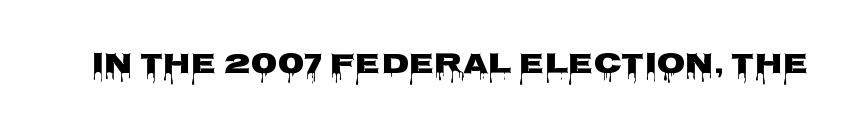
{"serif": "no", "italic": "no", "width": "wide", "stroke_contrast": "low", "x_height": "large", "monospaced": "no", "underline": "no", "letter_spacing": "normal", "letter_spacing_em": 0.0, "glyph_px": 29}
